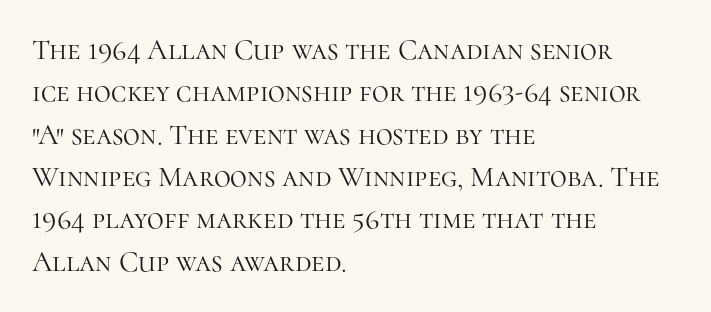
Rendered with straight, roman letterforms. Reading down the block, your eye returns to a fixed left position each line. The passage shown is not bold in any degree. The rows are spaced the way most documents space them.
